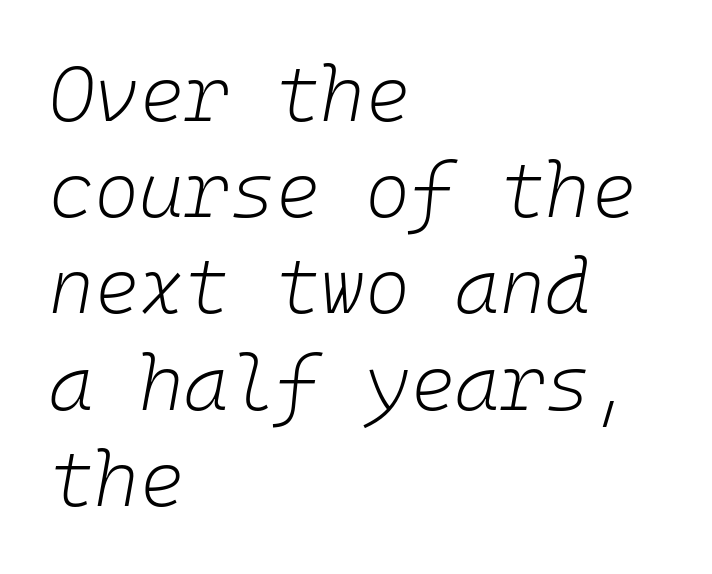
Q: Is the text bold? A: No.
Q: Is the text italic (slanted)? A: Yes, it leans right by about 10 degrees.
Q: Is the text underlined? A: No.
Q: How is the paragraph aligned? A: Left-aligned.
Q: Is the spacing between letters normal or unusually wide? A: Normal.
Q: Is the spacing between lines tight, normal or loose? A: Normal.
Q: Width (condensed, normal, or wide)? A: Normal.
Q: Stroke contrast? A: Low.
Q: x-height? A: Medium.
Q: Monospaced? A: Yes.
